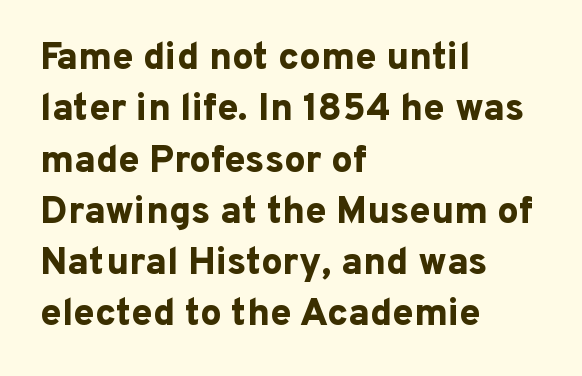
The passage shown is not underscored anywhere. A roman cut, with each character standing at attention. A student would call this left alignment; a typographer would say flush left, rag right. Inter-character spacing is left at the font's built-in metrics.
